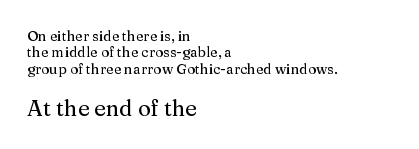
The image shows 22 px text type, upright; set left-aligned, line spacing 1.17x, normal letter spacing, not underlined; the second (bottom) block is 1.57x larger.
